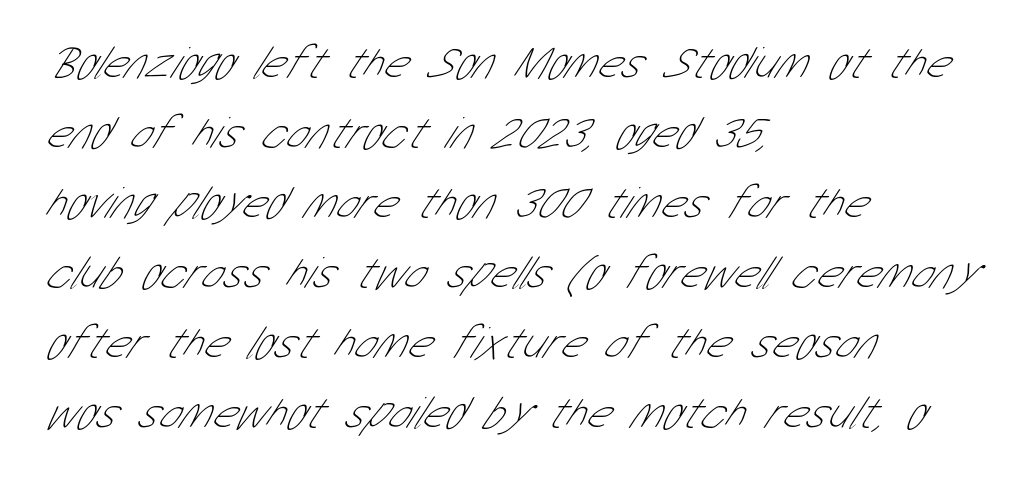
Q: Is the text bold? A: No.
Q: Is the typeface a serif or a sans-serif typeface? A: Sans-serif.
Q: Is the text underlined? A: No.
Q: How is the paragraph aligned? A: Left-aligned.
Q: Is the spacing between letters normal or unusually wide? A: Normal.
Q: Is the spacing between lines tight, normal or loose? A: Normal.
Q: Width (condensed, normal, or wide)? A: Condensed.
Q: Stroke contrast? A: Low.
Q: x-height? A: Medium.
Q: Monospaced? A: No.
